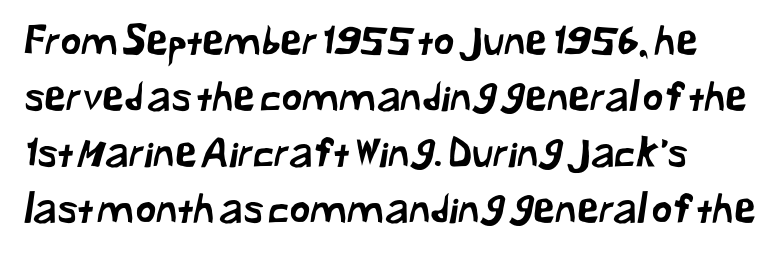
Q: Is the typeface a serif or a sans-serif typeface? A: Sans-serif.
Q: Is the text underlined? A: No.
Q: Is the spacing between letters normal or unusually wide? A: Normal.
Q: Is the spacing between lines tight, normal or loose? A: Normal.
Q: Width (condensed, normal, or wide)? A: Normal.
Q: Stroke contrast? A: Low.
Q: x-height? A: Medium.
Q: Monospaced? A: No.
